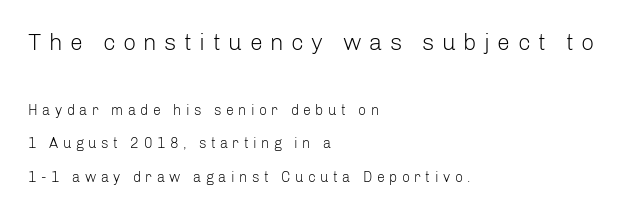
Q: Is the text bold? A: No.
Q: Is the text italic (slanted)? A: No, it is upright.
Q: Is the text underlined? A: No.
Q: How is the paragraph aligned? A: Left-aligned.
Q: Is the spacing between letters normal or unusually wide? A: Unusually wide.
Q: Is the spacing between lines tight, normal or loose? A: Loose.
Q: Which block of text is set in a larger size, the first (top) or the second (bottom)? A: The first (top) one.
